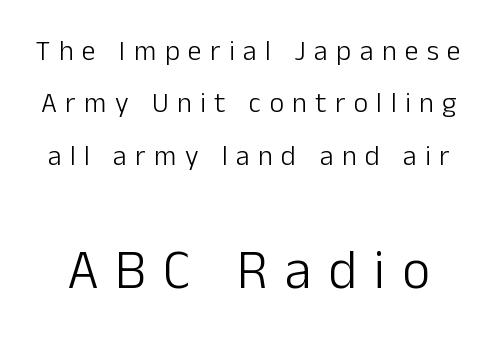
{"serif": "no", "italic": "no", "bold": "no", "weight": "light", "width": "normal", "stroke_contrast": "low", "x_height": "medium", "monospaced": "no", "underline": "no", "line_spacing_ratio": 1.87, "letter_spacing": "wide", "letter_spacing_em": 0.3, "larger_block": "second", "size_ratio": 1.96, "glyph_px": 55}
